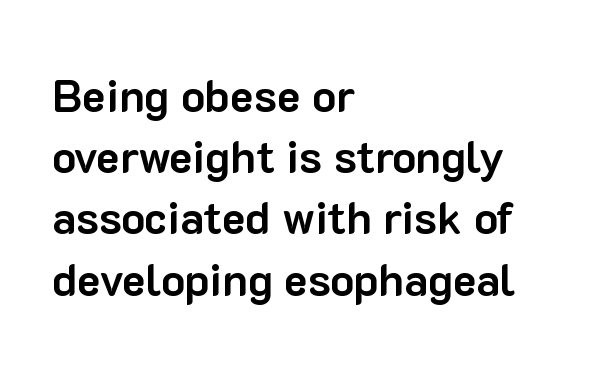
{"serif": "no", "italic": "no", "bold": "yes", "weight": "bold", "width": "normal", "stroke_contrast": "low", "x_height": "medium", "monospaced": "no", "underline": "no", "align": "left", "line_spacing": "normal", "line_spacing_ratio": 1.36, "letter_spacing": "normal", "letter_spacing_em": 0.0, "glyph_px": 45}
